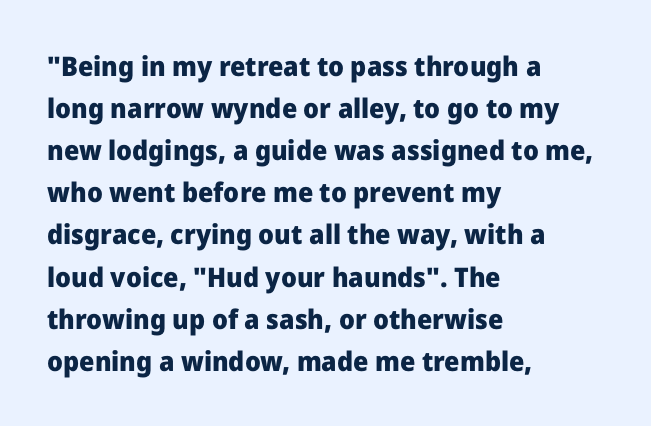
Q: Is the text bold? A: Yes.
Q: Is the text italic (slanted)? A: No, it is upright.
Q: Is the text underlined? A: No.
Q: How is the paragraph aligned? A: Left-aligned.
Q: Is the spacing between letters normal or unusually wide? A: Normal.
Q: Is the spacing between lines tight, normal or loose? A: Normal.
